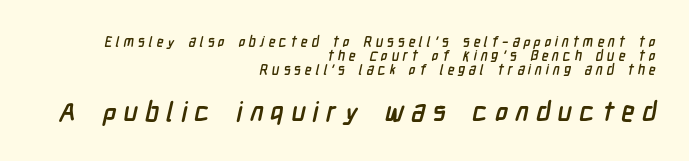
{"bold": "yes", "underline": "no", "align": "right", "line_spacing": "tight", "line_spacing_ratio": 1.01, "letter_spacing": "wide", "letter_spacing_em": 0.27, "larger_block": "second", "size_ratio": 1.93, "glyph_px": 27}
